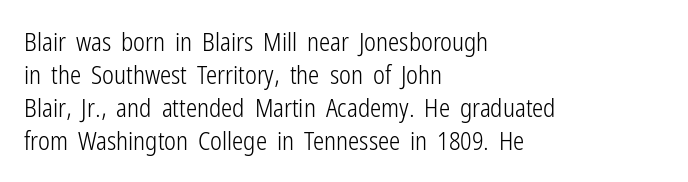
Q: Is the text bold? A: No.
Q: Is the text italic (slanted)? A: No, it is upright.
Q: Is the text underlined? A: No.
Q: How is the paragraph aligned? A: Left-aligned.
Q: Is the spacing between letters normal or unusually wide? A: Normal.
Q: Is the spacing between lines tight, normal or loose? A: Normal.
